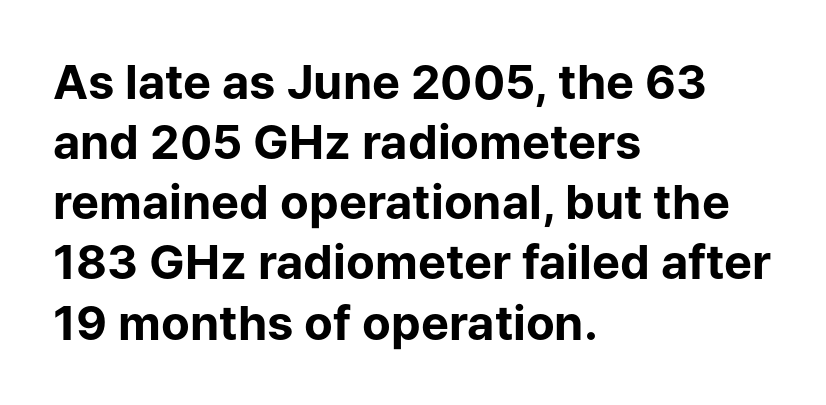
{"serif": "no", "italic": "no", "bold": "yes", "weight": "bold", "width": "normal", "stroke_contrast": "low", "x_height": "medium", "monospaced": "no", "underline": "no", "align": "left", "line_spacing": "normal", "line_spacing_ratio": 1.28, "letter_spacing": "normal", "letter_spacing_em": 0.0, "glyph_px": 47}
